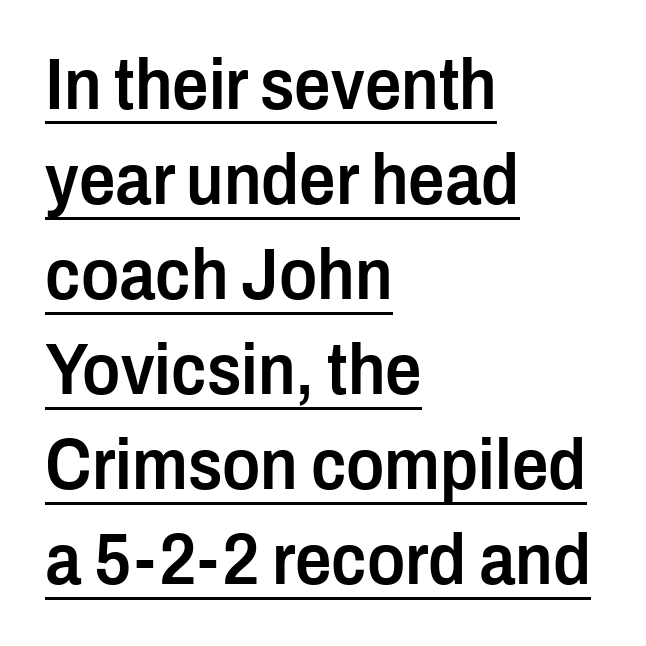
{"serif": "no", "italic": "no", "bold": "semi", "weight": "semibold", "width": "condensed", "stroke_contrast": "low", "x_height": "medium", "monospaced": "no", "underline": "yes", "align": "left", "line_spacing": "normal", "line_spacing_ratio": 1.32, "letter_spacing": "normal", "letter_spacing_em": 0.0, "glyph_px": 72}
